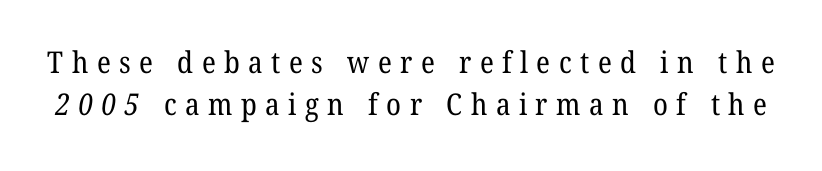
{"serif": "yes", "bold": "no", "weight": "regular", "width": "normal", "stroke_contrast": "low", "x_height": "medium", "monospaced": "no", "underline": "no", "line_spacing": "normal", "line_spacing_ratio": 1.41, "letter_spacing": "wide", "letter_spacing_em": 0.28, "glyph_px": 30}
